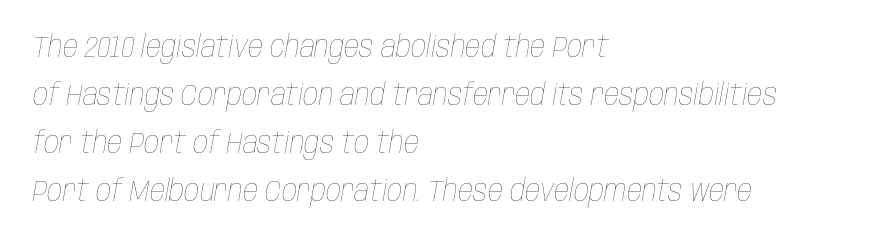
{"italic": "yes", "lean": "right", "slant_degrees": 10, "bold": "no", "weight": "thin", "width": "condensed", "stroke_contrast": "low", "x_height": "large", "monospaced": "no", "underline": "no", "align": "left", "line_spacing": "normal", "line_spacing_ratio": 1.6, "letter_spacing": "normal", "letter_spacing_em": 0.0, "glyph_px": 30}
